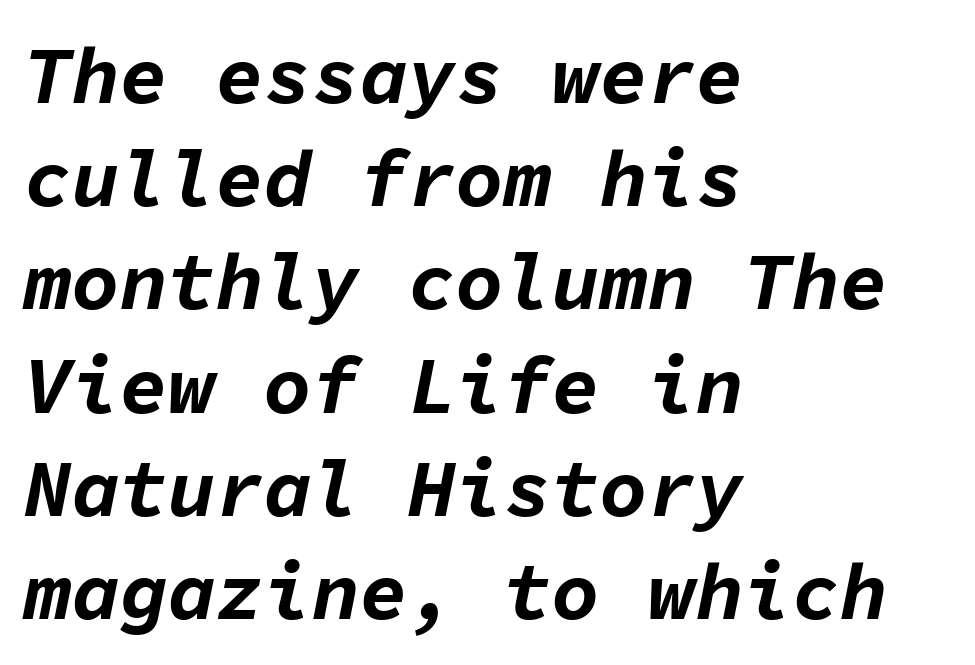
{"italic": "yes", "lean": "right", "slant_degrees": 11, "bold": "yes", "weight": "bold", "width": "normal", "stroke_contrast": "low", "x_height": "medium", "monospaced": "yes", "underline": "no", "align": "left", "line_spacing": "normal", "line_spacing_ratio": 1.29, "letter_spacing": "normal", "letter_spacing_em": 0.0, "glyph_px": 80}
